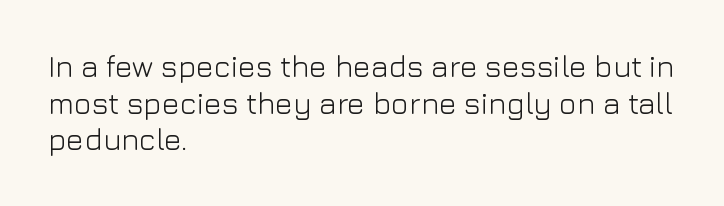
Q: Is the text bold? A: No.
Q: Is the text italic (slanted)? A: No, it is upright.
Q: Is the typeface a serif or a sans-serif typeface? A: Sans-serif.
Q: Is the text underlined? A: No.
Q: How is the paragraph aligned? A: Left-aligned.
Q: Is the spacing between letters normal or unusually wide? A: Normal.
Q: Width (condensed, normal, or wide)? A: Normal.
Q: Stroke contrast? A: Low.
Q: x-height? A: Medium.
Q: Monospaced? A: No.
